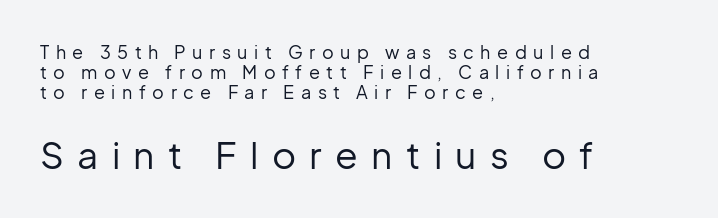
The image shows 37 px regular-weight sans-serif type, upright; set left-aligned, tight line spacing (1.11x), unusually wide letter spacing (+0.36 em), not underlined; the second (bottom) block is 2.06x larger; low stroke contrast and a medium x-height.
